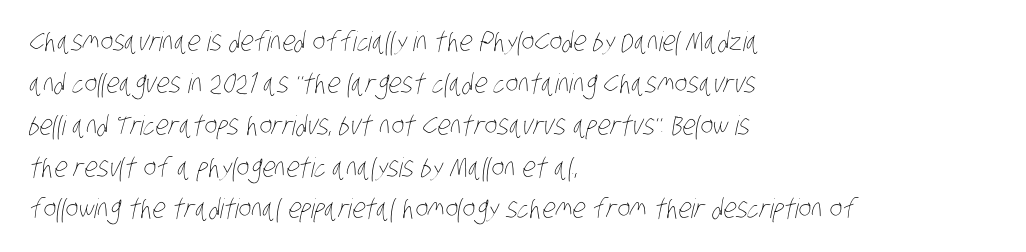
The passage shown stacks its lines at a standard gap. The letters sit at their default tracking, neither squeezed nor spread. Layout note: lines flush left. Just letters on the line, the space beneath them empty.
